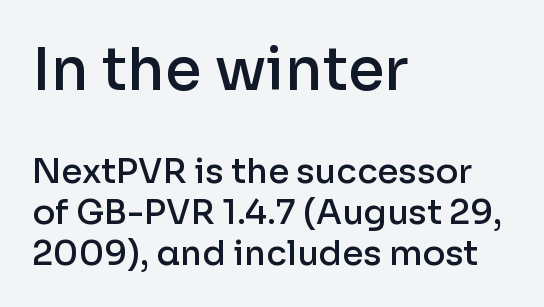
{"serif": "no", "italic": "no", "bold": "semi", "weight": "semibold", "width": "normal", "stroke_contrast": "low", "x_height": "medium", "monospaced": "no", "underline": "no", "align": "left", "line_spacing_ratio": 1.2, "letter_spacing": "normal", "letter_spacing_em": 0.0, "larger_block": "first", "size_ratio": 1.74, "glyph_px": 59}
